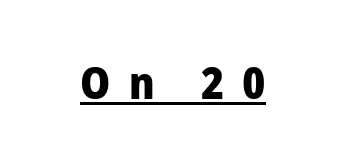
{"serif": "no", "italic": "no", "bold": "yes", "weight": "heavy", "width": "normal", "stroke_contrast": "low", "x_height": "medium", "monospaced": "no", "underline": "yes", "letter_spacing": "wide", "letter_spacing_em": 0.4, "glyph_px": 45}
